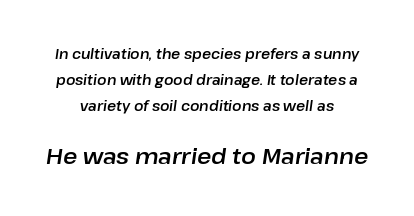
The foot of each line stays bare and open. There's an unmistakable incline to the writing here. The second block has been scaled up relative to the first. How are the letters spaced? Ordinarily, with no added tracking.
